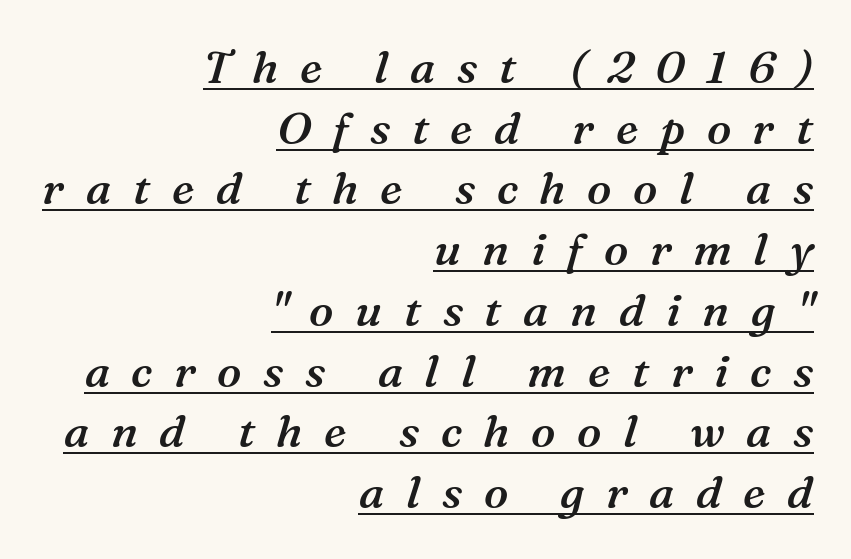
Display-style spreading of the glyphs; the letterfit is very open. Strokes here are thickened, but only to semibold level. Like a heading marked for emphasis, these lines bear an underscore. The rendering anchors every line to the right-hand side. Note the varied advance widths — an 'i' is clearly narrower than an 'm'.
